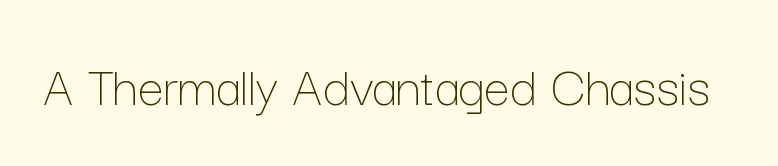
No chunkiness to these letters — they're not bold. Just letters on the line, the space beneath them empty. A roman cut, with each character standing at attention. Tracking value appears to be zero — textbook default spacing. Looks like regular typesetting: each glyph gets only the width it needs.
